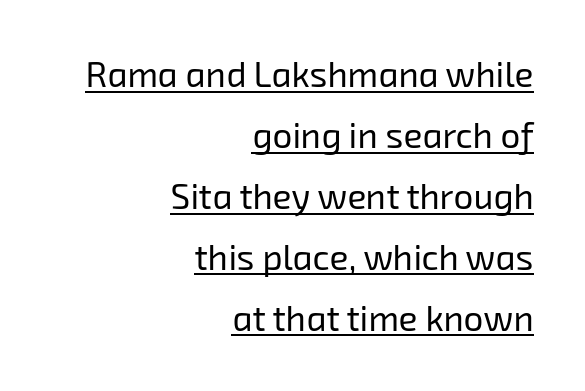
{"serif": "no", "bold": "no", "weight": "regular", "width": "normal", "stroke_contrast": "low", "x_height": "medium", "monospaced": "no", "underline": "yes", "align": "right", "line_spacing_ratio": 1.74, "letter_spacing": "normal", "letter_spacing_em": 0.0, "glyph_px": 35}
